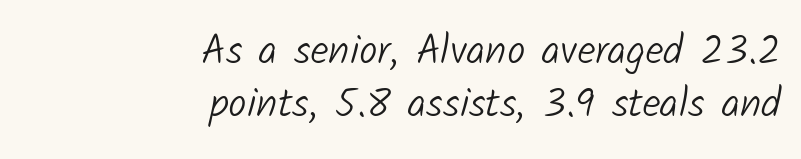
Where is the straight margin? On the right. Reading down the column, the eye jumps a familiar distance to each next line. Unlike a traditional serif, this face leaves its strokes unadorned. These lines keep a tight, regular rhythm from letter to letter.
